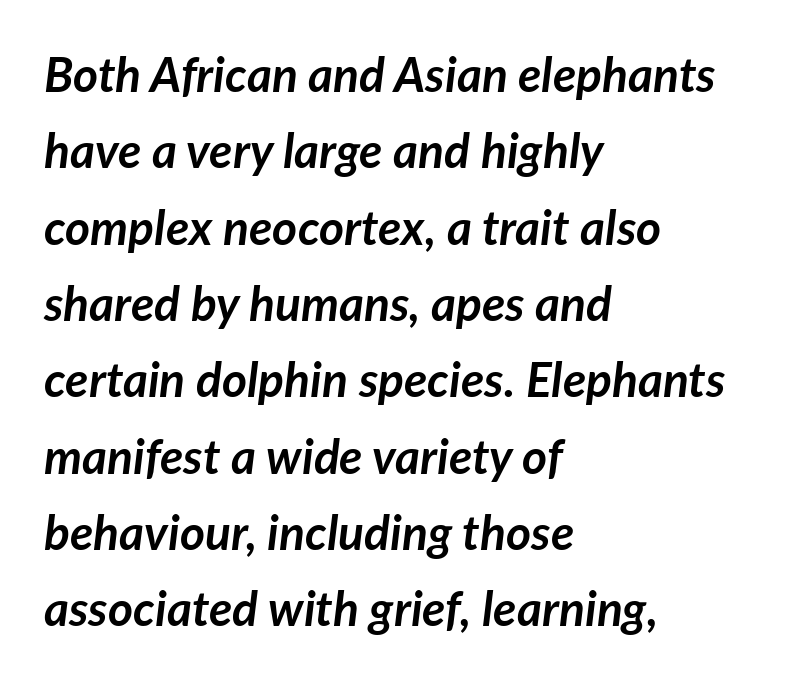
The image shows 48 px semibold type, italic (leaning right); set left-aligned, normal line spacing (1.59x), normal letter spacing, not underlined; low stroke contrast and a medium x-height.
